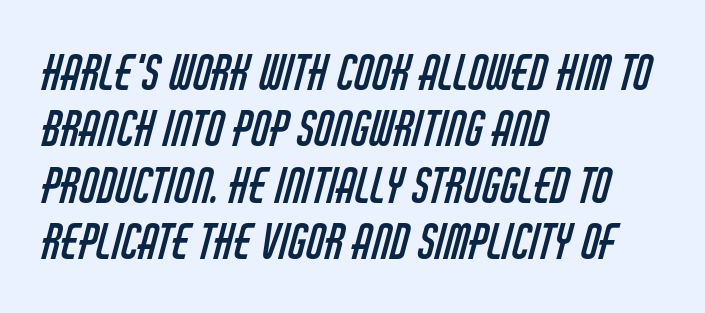
The image shows 47 px regular-weight, condensed sans-serif type; set left-aligned, line spacing 1.2x, normal letter spacing, not underlined; low stroke contrast and a large x-height.
